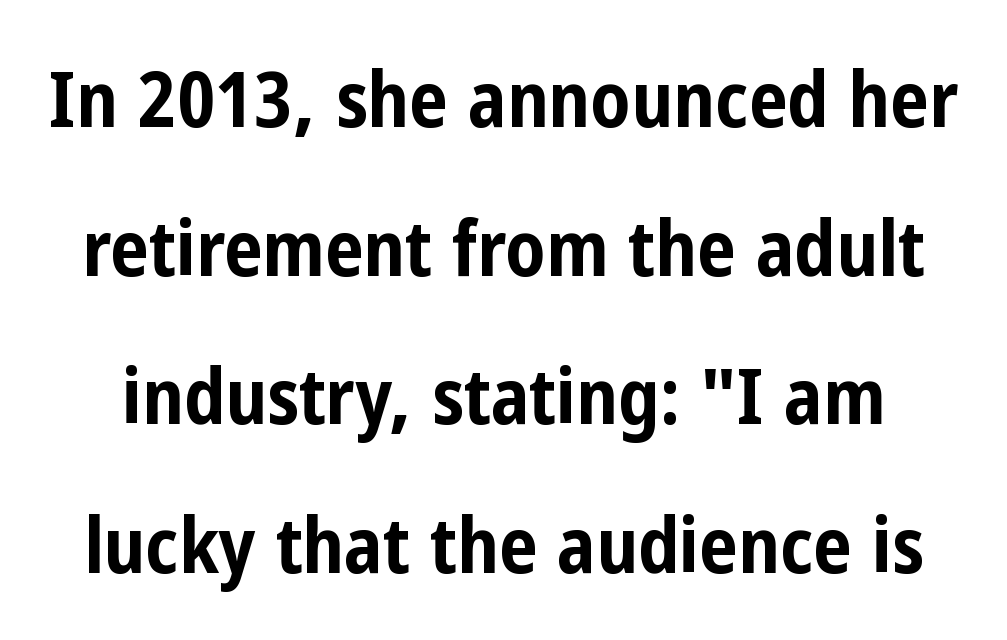
Q: Is the text bold? A: Yes.
Q: Is the text italic (slanted)? A: No, it is upright.
Q: Is the typeface a serif or a sans-serif typeface? A: Sans-serif.
Q: Is the text underlined? A: No.
Q: Is the spacing between letters normal or unusually wide? A: Normal.
Q: Is the spacing between lines tight, normal or loose? A: Loose.
Q: Width (condensed, normal, or wide)? A: Condensed.
Q: Stroke contrast? A: Low.
Q: x-height? A: Medium.
Q: Monospaced? A: No.
